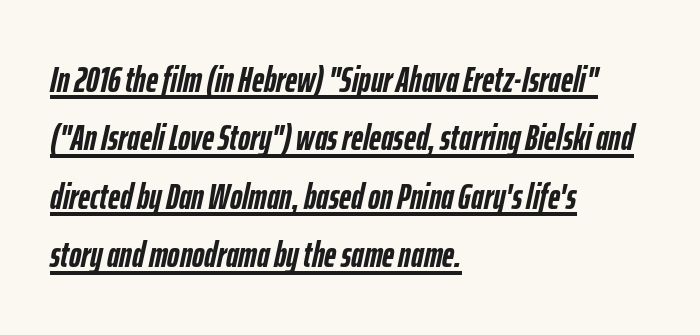
The whole block is typeset with a tilt. The paragraph has a hard left edge and a soft right edge. The gaps between neighbouring characters are ordinary and unremarkable. Every word sits above its own underline. The face used here has the dense, thick strokes of a bold. Looks like regular typesetting: each glyph gets only the width it needs.
